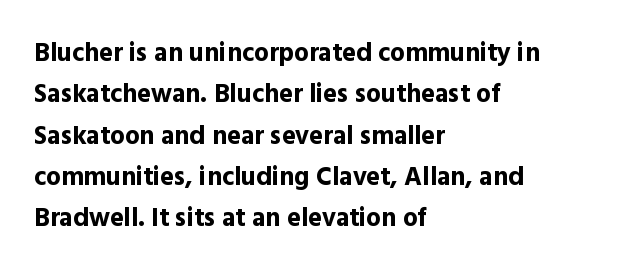
The image shows 26 px bold type, upright; set left-aligned, normal line spacing (1.59x), normal letter spacing, not underlined.
